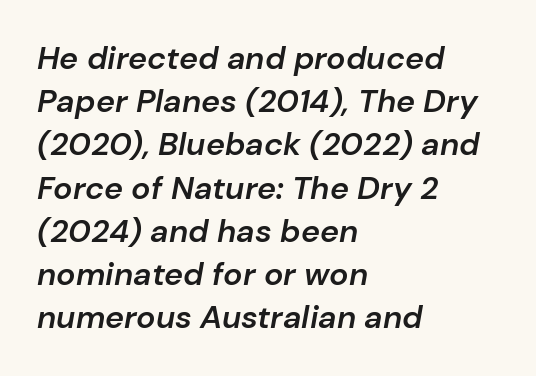
Tracking here is standard; glyphs follow each other at the usual distance. Line spacing here is normal. Posture: slanted. The area under the type is left untouched. The letters advance in unequal steps, a hallmark of proportional type. Compared with a centered layout, this one pins lines to the left instead.
